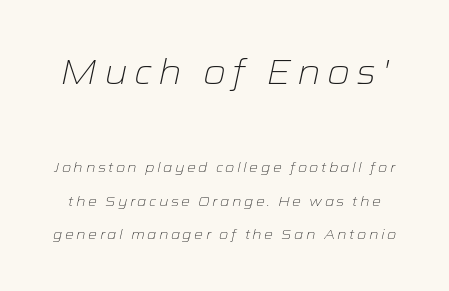
{"italic": "yes", "lean": "right", "slant_degrees": 12, "bold": "no", "weight": "light", "width": "wide", "stroke_contrast": "low", "x_height": "medium", "monospaced": "no", "underline": "no", "line_spacing": "loose", "line_spacing_ratio": 2.4, "larger_block": "first", "size_ratio": 2.5, "glyph_px": 35}
